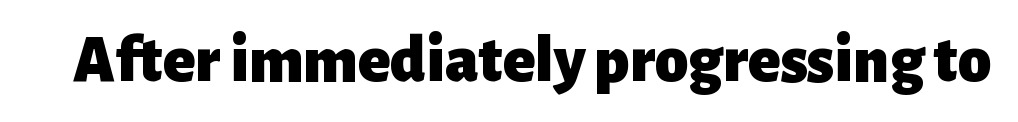
The image shows 67 px heavy sans-serif type, upright; set normal letter spacing, not underlined; low stroke contrast and a medium x-height.
